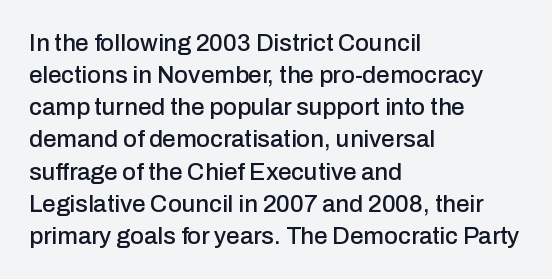
The image shows 24 px text type, upright; set left-aligned, normal line spacing (1.34x), normal letter spacing, not underlined.
